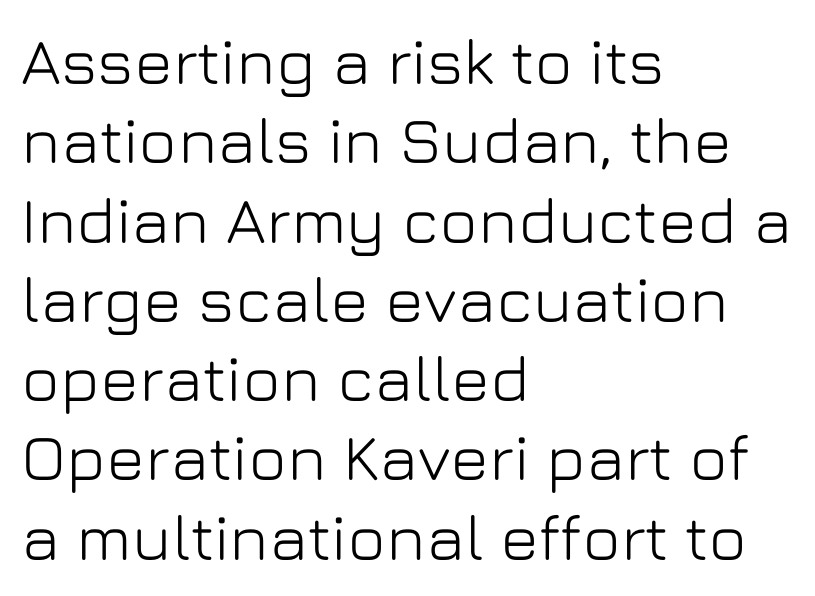
Q: Is the text italic (slanted)? A: No, it is upright.
Q: Is the typeface a serif or a sans-serif typeface? A: Sans-serif.
Q: Is the text underlined? A: No.
Q: How is the paragraph aligned? A: Left-aligned.
Q: Is the spacing between letters normal or unusually wide? A: Normal.
Q: Width (condensed, normal, or wide)? A: Normal.
Q: Stroke contrast? A: Low.
Q: x-height? A: Medium.
Q: Monospaced? A: No.
